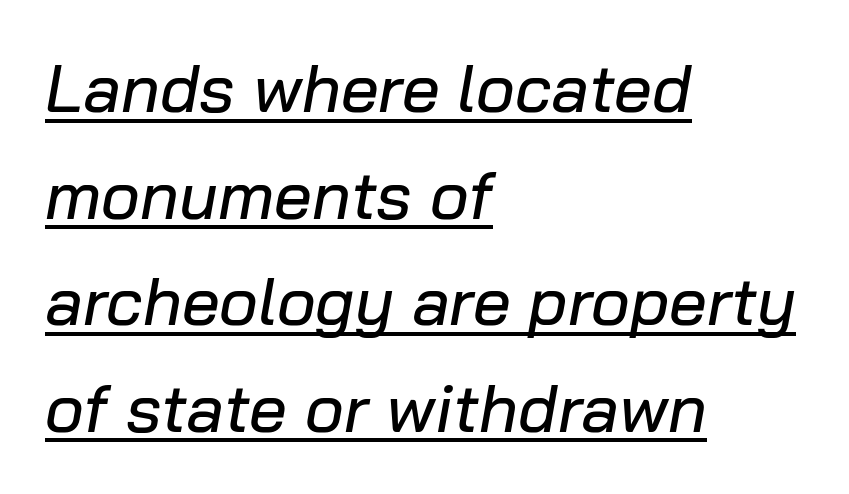
Evenly set lines give the paragraph a standard silhouette. The text block is weighted toward the left margin, trailing off unevenly rightward. Does extra space separate the letters? No, they use regular spacing. Somebody hit Ctrl+U on this one — the words are underlined. Yep, that's italic — everything's leaning.
